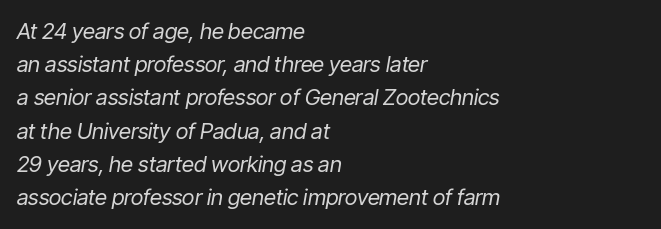
The strokes are not fattened; the text isn't bold. Just letters on the line, the space beneath them empty. Horizontal bands of white between lines are of average thickness. Reading down the block, your eye returns to a fixed left position each line. Look at the tracking — it's just the regular setting, nothing added. Rendered with sloped, italic letterforms.
